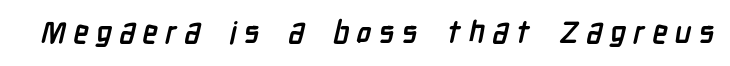
Q: Is the text bold? A: Yes.
Q: Is the typeface a serif or a sans-serif typeface? A: Sans-serif.
Q: Is the text underlined? A: No.
Q: Is the spacing between letters normal or unusually wide? A: Unusually wide.
Q: Width (condensed, normal, or wide)? A: Condensed.
Q: Stroke contrast? A: Low.
Q: x-height? A: Medium.
Q: Monospaced? A: No.
